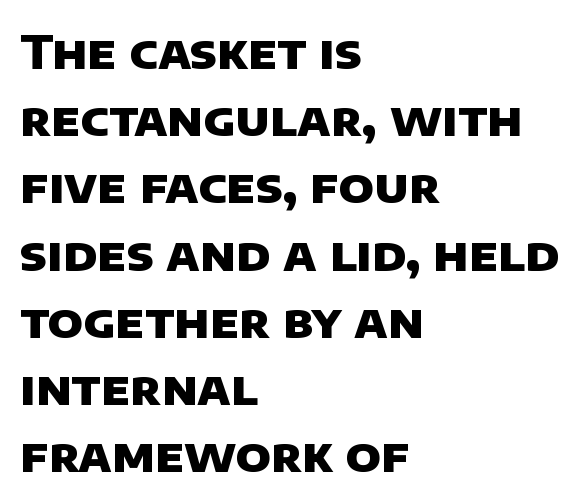
Q: Is the text bold? A: Yes.
Q: Is the typeface a serif or a sans-serif typeface? A: Sans-serif.
Q: Is the text underlined? A: No.
Q: How is the paragraph aligned? A: Left-aligned.
Q: Is the spacing between letters normal or unusually wide? A: Normal.
Q: Is the spacing between lines tight, normal or loose? A: Normal.
Q: Width (condensed, normal, or wide)? A: Normal.
Q: Stroke contrast? A: Low.
Q: x-height? A: Large.
Q: Monospaced? A: No.
